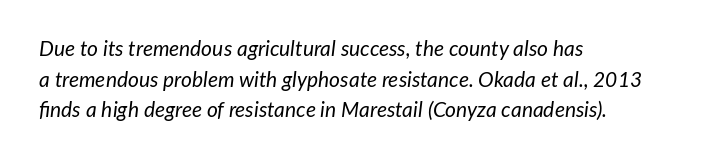
Q: Is the text bold? A: No.
Q: Is the text italic (slanted)? A: Yes, it leans right by about 7 degrees.
Q: Is the text underlined? A: No.
Q: How is the paragraph aligned? A: Left-aligned.
Q: Is the spacing between letters normal or unusually wide? A: Normal.
Q: Is the spacing between lines tight, normal or loose? A: Normal.
